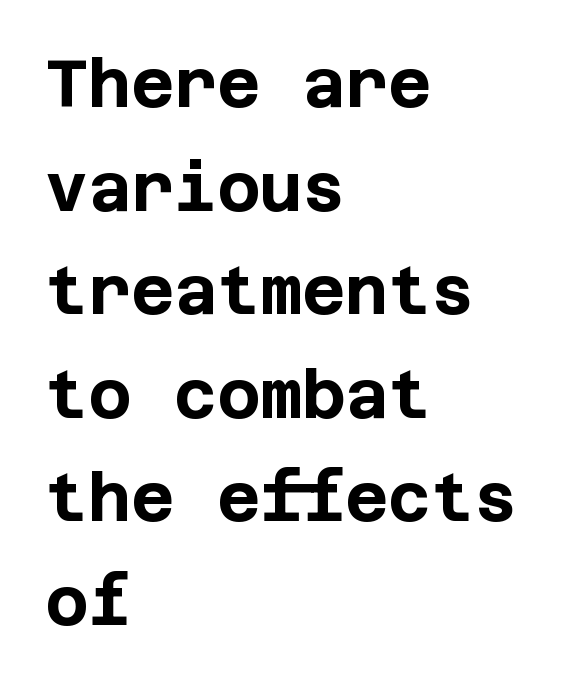
Q: Is the text bold? A: Yes.
Q: Is the text italic (slanted)? A: No, it is upright.
Q: Is the typeface a serif or a sans-serif typeface? A: Sans-serif.
Q: Is the text underlined? A: No.
Q: How is the paragraph aligned? A: Left-aligned.
Q: Is the spacing between letters normal or unusually wide? A: Normal.
Q: Is the spacing between lines tight, normal or loose? A: Normal.
Q: Width (condensed, normal, or wide)? A: Normal.
Q: Stroke contrast? A: Low.
Q: x-height? A: Large.
